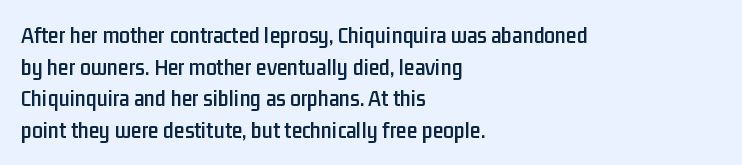
The image shows 24 px text type, upright; set left-aligned, normal line spacing (1.32x), normal letter spacing, not underlined.
